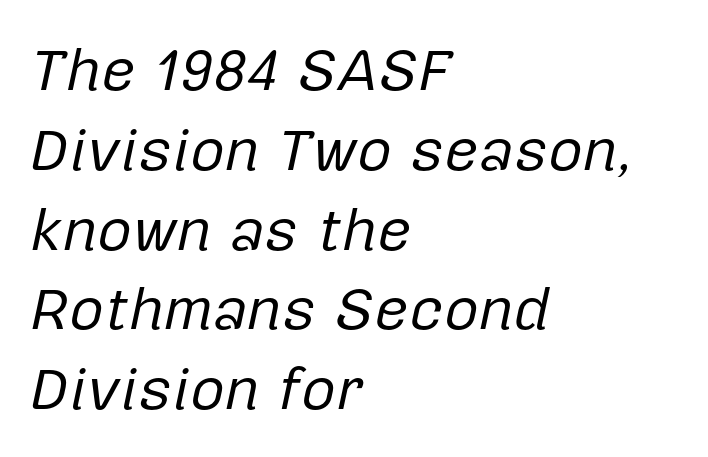
The image shows 60 px regular-weight type, italic (leaning right); set left-aligned, normal line spacing (1.33x), normal letter spacing, not underlined; low stroke contrast and a medium x-height.
